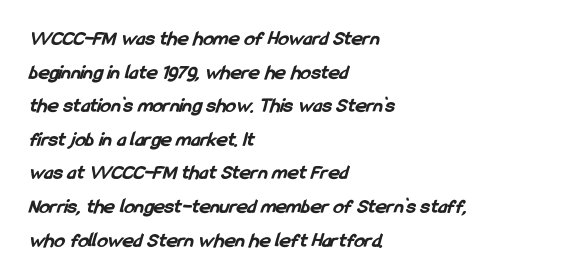
Q: Is the text bold? A: Yes.
Q: Is the text underlined? A: No.
Q: How is the paragraph aligned? A: Left-aligned.
Q: Is the spacing between letters normal or unusually wide? A: Normal.
Q: Is the spacing between lines tight, normal or loose? A: Normal.
